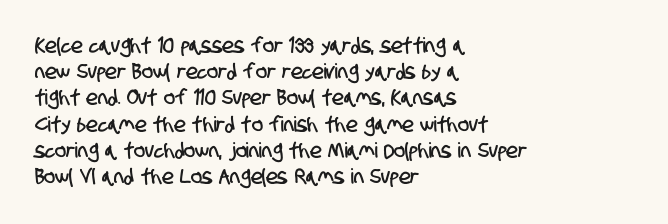
Q: Is the text underlined? A: No.
Q: How is the paragraph aligned? A: Left-aligned.
Q: Is the spacing between letters normal or unusually wide? A: Normal.
Q: Is the spacing between lines tight, normal or loose? A: Normal.
